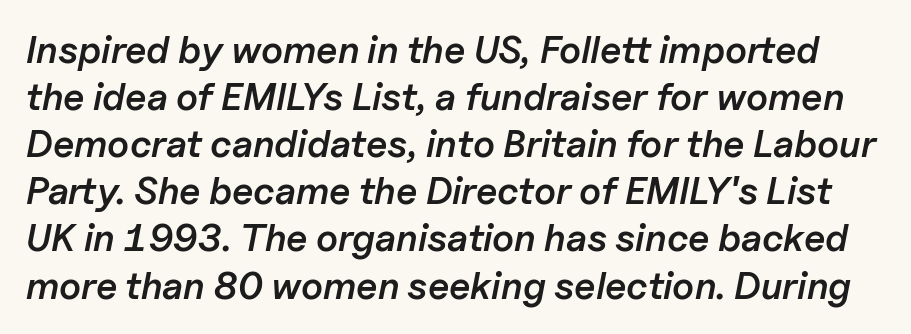
The image shows 38 px semibold type, italic (leaning right); set line spacing 1.24x, normal letter spacing, not underlined; low stroke contrast and a medium x-height.
